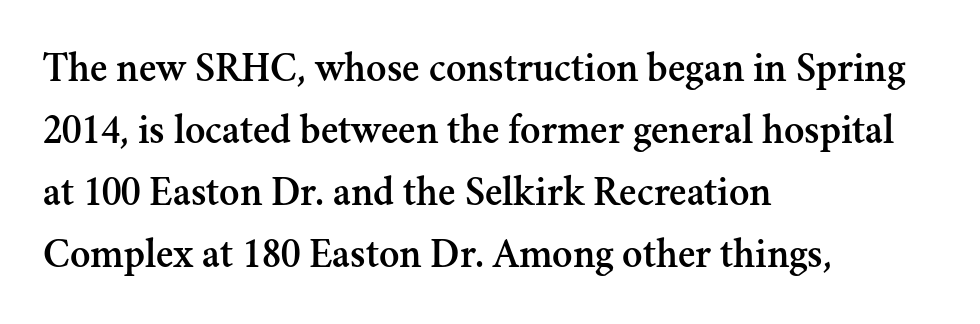
Q: Is the text italic (slanted)? A: No, it is upright.
Q: Is the typeface a serif or a sans-serif typeface? A: Serif.
Q: Is the text underlined? A: No.
Q: How is the paragraph aligned? A: Left-aligned.
Q: Is the spacing between letters normal or unusually wide? A: Normal.
Q: Is the spacing between lines tight, normal or loose? A: Normal.
Q: Width (condensed, normal, or wide)? A: Normal.
Q: Stroke contrast? A: Medium.
Q: x-height? A: Small.
Q: Monospaced? A: No.
